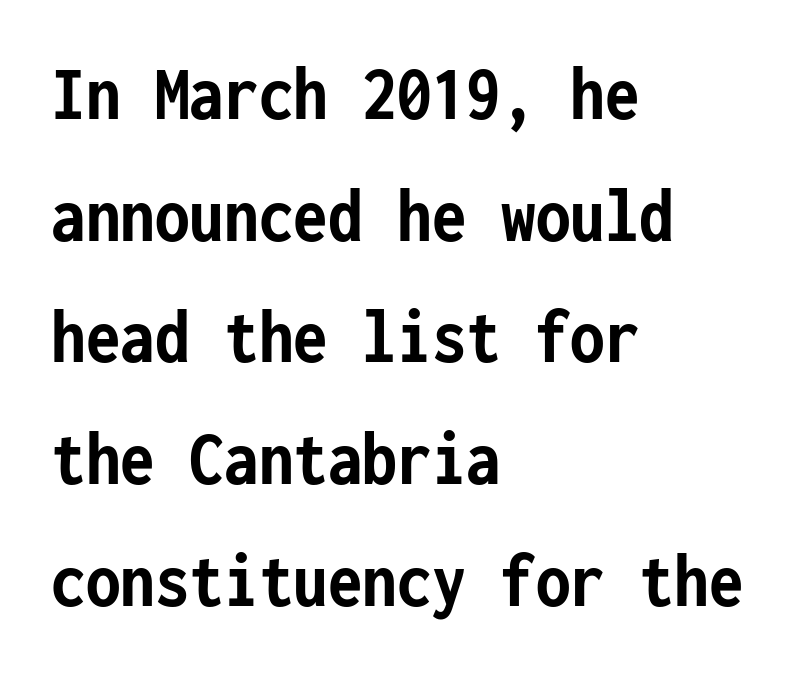
A full-strength bold gives these letters their thick strokes. Reading down the column, the eye jumps a familiar distance to each next line. A clean baseline with only descenders dipping below it. The text block is weighted toward the left margin, trailing off unevenly rightward. The lettering holds an erect, upright posture throughout. The font family rendered here belongs to the sans-serif group.
